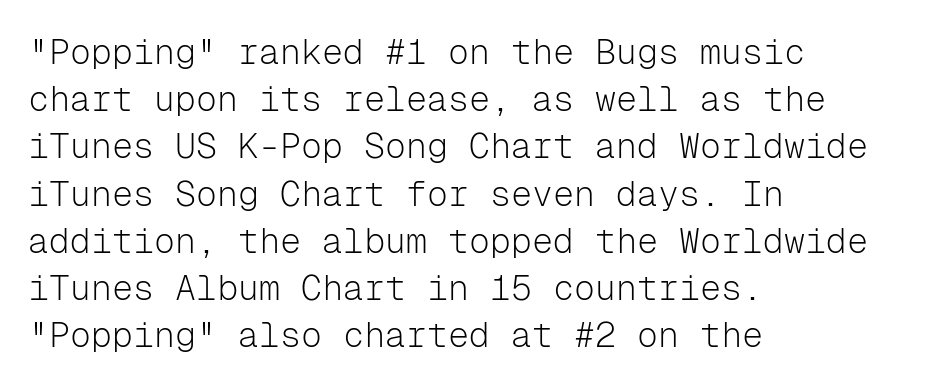
Ascenders rise straight up at ninety degrees. Monospaced: the letters line up in strict vertical columns. These lines sit exactly where default settings would place them. The letters sit at their default tracking, neither squeezed nor spread. Stroke terminals: plain, sans-serif.
